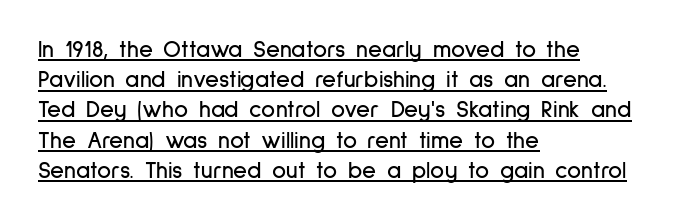
{"italic": "no", "underline": "yes", "align": "left", "line_spacing": "normal", "line_spacing_ratio": 1.26, "letter_spacing": "normal", "letter_spacing_em": 0.0, "glyph_px": 24}
